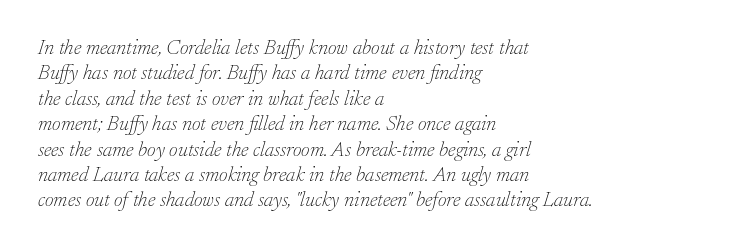
The letterforms sit shoulder to shoulder at normal distance. Compared with ordinary roman type, these characters are visibly tilted. The space beneath each line is pristine and unruled. Caption: face not bold, strokes unweighted. This rendering uses left alignment, leaving the right contour irregular.
